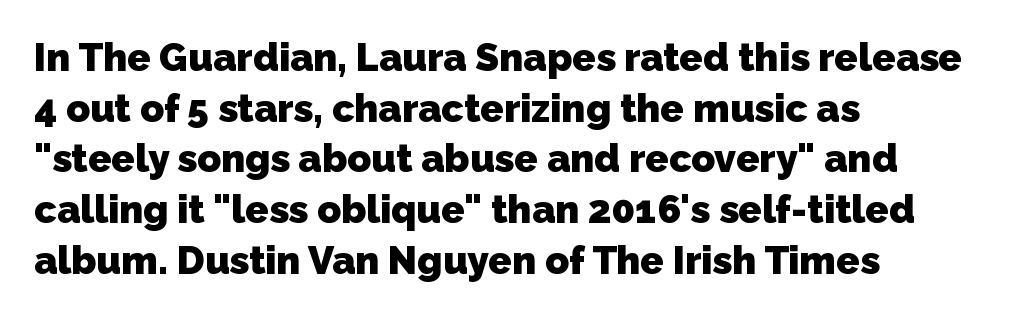
The image shows 39 px heavy sans-serif type; set left-aligned, normal line spacing (1.3x), normal letter spacing, not underlined; low stroke contrast and a medium x-height.
